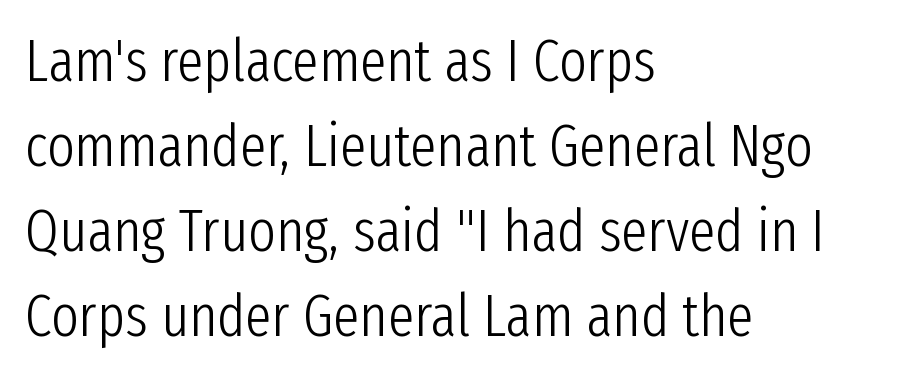
The image shows 59 px light, condensed sans-serif type, upright; set left-aligned, normal line spacing (1.44x), normal letter spacing, not underlined; low stroke contrast and a medium x-height.
